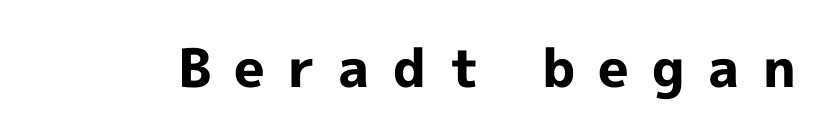
Q: Is the text bold? A: Yes.
Q: Is the text italic (slanted)? A: No, it is upright.
Q: Is the typeface a serif or a sans-serif typeface? A: Sans-serif.
Q: Is the text underlined? A: No.
Q: Is the spacing between letters normal or unusually wide? A: Unusually wide.
Q: Width (condensed, normal, or wide)? A: Normal.
Q: x-height? A: Medium.
Q: Monospaced? A: No.
